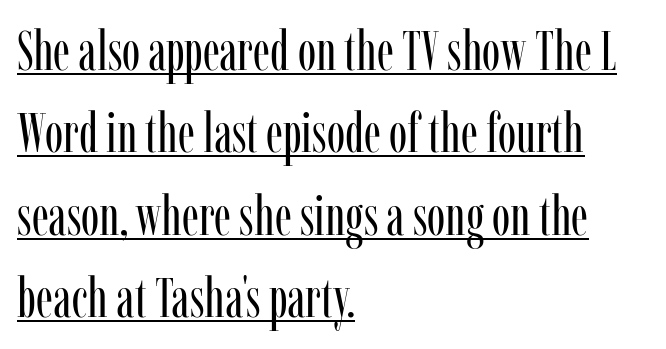
The image shows 55 px regular-weight, condensed serif type, upright; set left-aligned, normal line spacing (1.5x), normal letter spacing, underlined; low stroke contrast and a medium x-height.
